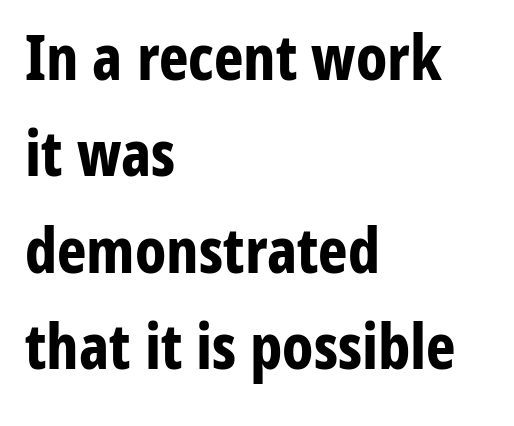
The image shows 63 px bold, condensed sans-serif type, upright; set left-aligned, normal line spacing (1.53x), normal letter spacing, not underlined; low stroke contrast and a medium x-height.
